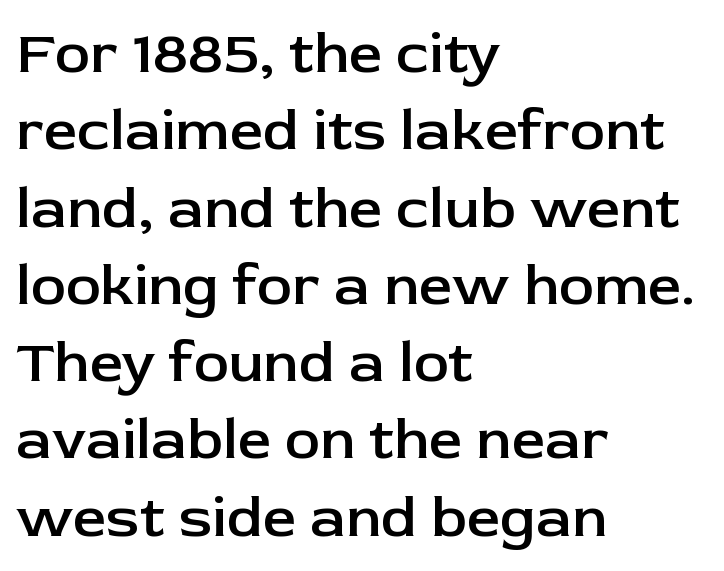
The image shows 59 px semibold sans-serif type, upright; set left-aligned, normal line spacing (1.31x), normal letter spacing, not underlined; low stroke contrast and a medium x-height.
